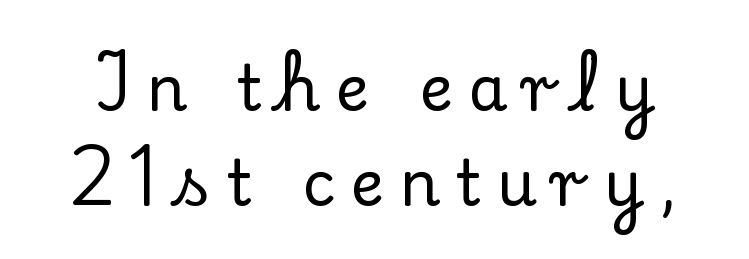
The typography opts for an upright posture over an oblique one. In terms of leading, this rendering sits right in the middle. What stands out about the letter spacing? Its width — letters are far apart. The passage shown is typed in a proportional face where columns would drift. These lines are composed in type with serifs.
